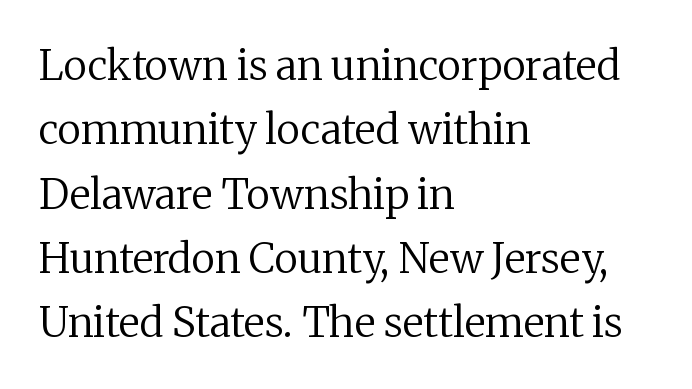
The image shows 41 px regular-weight serif type, upright; set left-aligned, normal line spacing (1.57x), normal letter spacing, not underlined; medium stroke contrast and a medium x-height.
